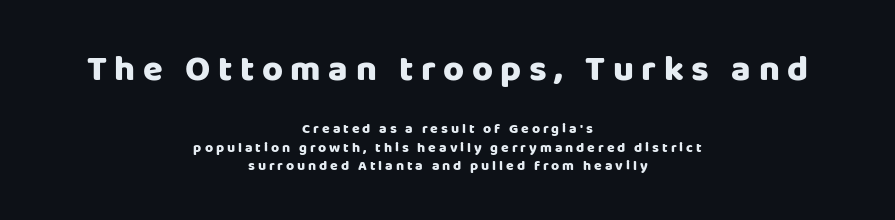
The image shows 36 px heavy sans-serif type, upright; set centered, normal line spacing (1.32x), unusually wide letter spacing (+0.21 em), not underlined; the first (top) block is 2.57x larger; low stroke contrast and a large x-height.
